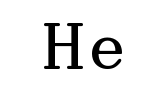
The characters are drawn with everyday or finer stroke widths. A typesetter would mark this as roman, not italic. Glance below the letters and you will spot only blank space. A typesetter would call this zero additional tracking. Serif or sans? Serif — the stroke terminals have little feet.
